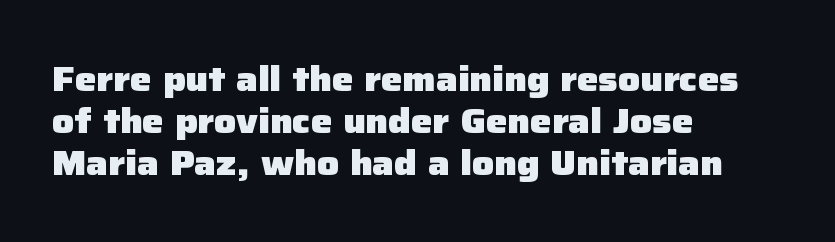
Q: Is the text bold? A: Yes.
Q: Is the text italic (slanted)? A: No, it is upright.
Q: Is the typeface a serif or a sans-serif typeface? A: Sans-serif.
Q: Is the text underlined? A: No.
Q: How is the paragraph aligned? A: Left-aligned.
Q: Is the spacing between letters normal or unusually wide? A: Normal.
Q: Width (condensed, normal, or wide)? A: Normal.
Q: Stroke contrast? A: Low.
Q: x-height? A: Medium.
Q: Monospaced? A: No.
